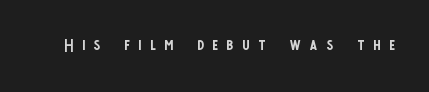
{"italic": "no", "bold": "no", "underline": "no", "letter_spacing": "wide", "letter_spacing_em": 0.38, "glyph_px": 23}
